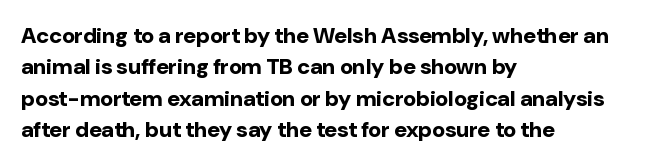
The vertical gap from one line to the next is medium. Bold? Absolutely — the strokes are thick and heavy. Plain, unruled lines of type. The ragged edge is on the right, which tells us the setting is flush left.
